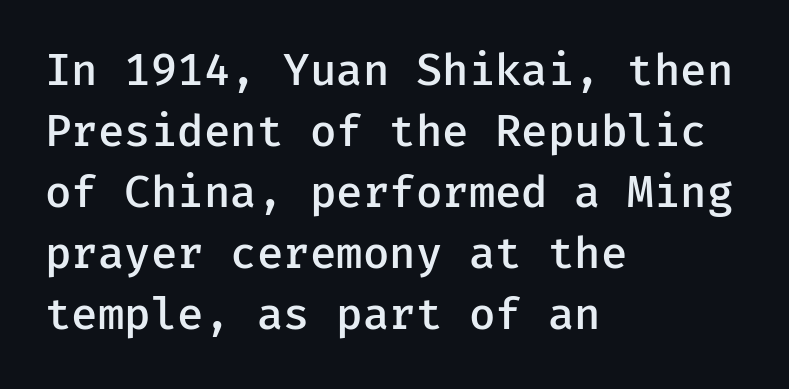
Nope, no serifs anywhere on these letters. The space directly below the letters is spotless. One glance says typical: line gaps are just what's usual. Notice the strokes are somewhat thickened but not fully heavy: this is a semibold. The face used here is rendered with its standard letterfit. Short and long lines alike share a common starting point at left.
